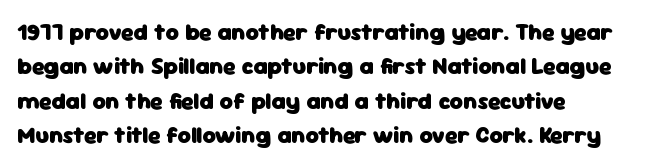
{"italic": "no", "bold": "yes", "underline": "no", "align": "left", "line_spacing": "normal", "line_spacing_ratio": 1.49, "letter_spacing": "normal", "letter_spacing_em": 0.0, "glyph_px": 23}
